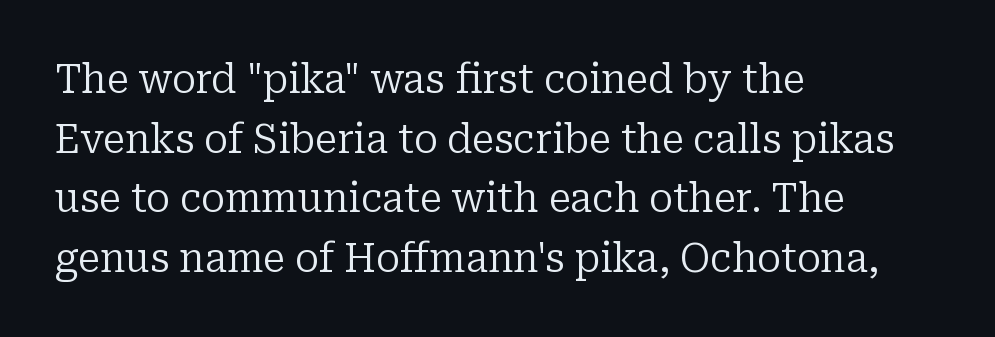
Q: Is the text bold? A: No.
Q: Is the text italic (slanted)? A: No, it is upright.
Q: Is the typeface a serif or a sans-serif typeface? A: Serif.
Q: Is the text underlined? A: No.
Q: How is the paragraph aligned? A: Left-aligned.
Q: Is the spacing between letters normal or unusually wide? A: Normal.
Q: Is the spacing between lines tight, normal or loose? A: Normal.
Q: Width (condensed, normal, or wide)? A: Normal.
Q: Stroke contrast? A: Low.
Q: x-height? A: Medium.
Q: Monospaced? A: No.
